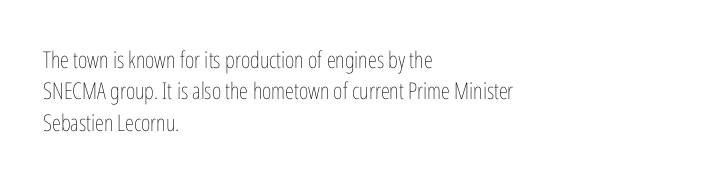
{"italic": "no", "bold": "no", "underline": "no", "align": "left", "line_spacing": "normal", "line_spacing_ratio": 1.36, "letter_spacing": "normal", "letter_spacing_em": 0.0, "glyph_px": 23}
